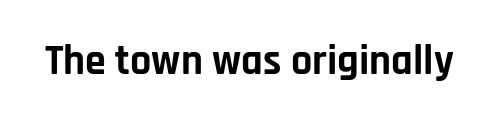
Q: Is the text bold? A: Yes.
Q: Is the text italic (slanted)? A: No, it is upright.
Q: Is the typeface a serif or a sans-serif typeface? A: Sans-serif.
Q: Is the text underlined? A: No.
Q: Is the spacing between letters normal or unusually wide? A: Normal.
Q: Width (condensed, normal, or wide)? A: Normal.
Q: Stroke contrast? A: Low.
Q: x-height? A: Large.
Q: Monospaced? A: No.
